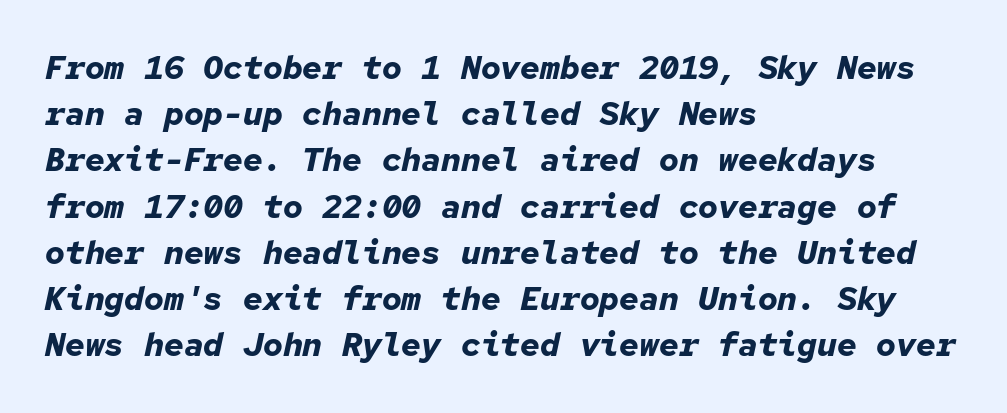
You could count columns in this text — the font is strictly monospaced. Layout note: lines flush left. Evenly set lines give the paragraph a standard silhouette. Standard letterfit; no display-style spreading of the glyphs.
